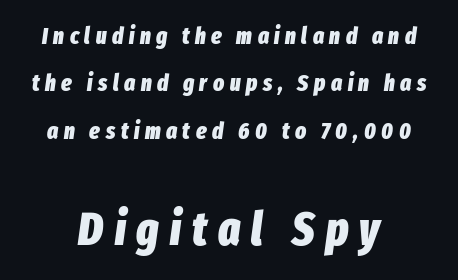
Loose tracking; the words dissolve into strings of separated letters. Style check: oblique. Look at the glyph heights: the lower group is clearly the bigger setting. Line spacing here is loose. Notice how thick the strokes are: this is what a full bold looks like.
